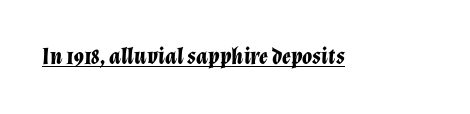
{"italic": "yes", "lean": "right", "slant_degrees": 12, "bold": "yes", "underline": "yes", "letter_spacing": "normal", "letter_spacing_em": 0.0, "glyph_px": 23}
